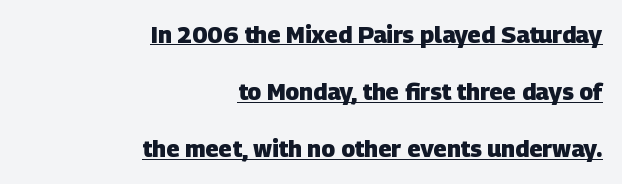
{"bold": "yes", "underline": "yes", "align": "right", "line_spacing": "loose", "line_spacing_ratio": 2.48, "letter_spacing": "normal", "letter_spacing_em": 0.0, "glyph_px": 23}
